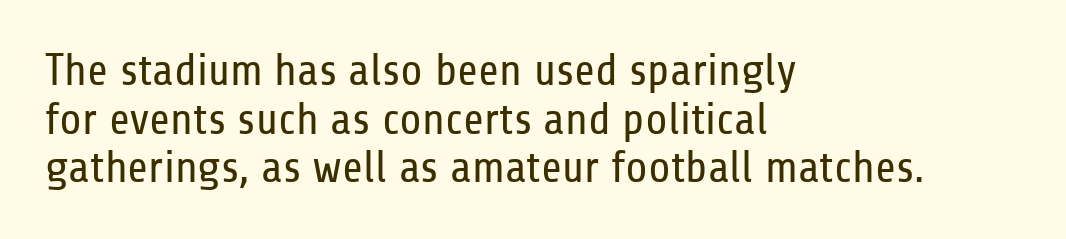
The image shows 45 px regular-weight, condensed sans-serif type, upright; set left-aligned, tight line spacing (1.08x), normal letter spacing, not underlined; low stroke contrast and a medium x-height.
